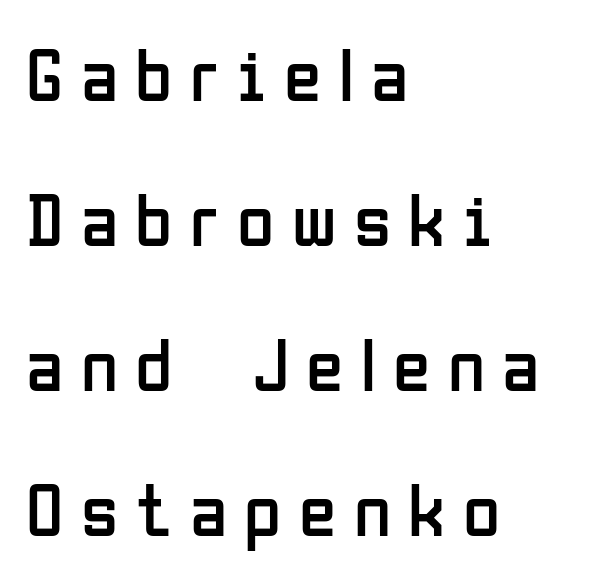
The face used here is a sans, in the tradition of grotesques and geometrics. The tracking jumps out immediately: characters are airy and widely separated. Summary of weight: not heavy and not bold. The paragraph has a hard left edge and a soft right edge. The letters advance in unequal steps, a hallmark of proportional type.
